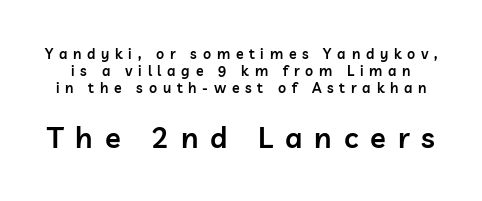
Q: Is the text bold? A: Semi-bold.
Q: Is the text italic (slanted)? A: No, it is upright.
Q: Is the typeface a serif or a sans-serif typeface? A: Sans-serif.
Q: Is the text underlined? A: No.
Q: Is the spacing between letters normal or unusually wide? A: Unusually wide.
Q: Which block of text is set in a larger size, the first (top) or the second (bottom)? A: The second (bottom) one.
Q: Width (condensed, normal, or wide)? A: Normal.
Q: Stroke contrast? A: Low.
Q: x-height? A: Medium.
Q: Monospaced? A: No.
